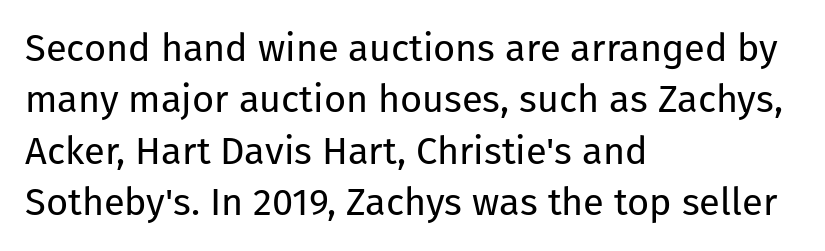
Q: Is the text bold? A: No.
Q: Is the text italic (slanted)? A: No, it is upright.
Q: Is the typeface a serif or a sans-serif typeface? A: Sans-serif.
Q: Is the text underlined? A: No.
Q: How is the paragraph aligned? A: Left-aligned.
Q: Is the spacing between letters normal or unusually wide? A: Normal.
Q: Is the spacing between lines tight, normal or loose? A: Normal.
Q: Width (condensed, normal, or wide)? A: Normal.
Q: Stroke contrast? A: Low.
Q: x-height? A: Medium.
Q: Monospaced? A: No.
